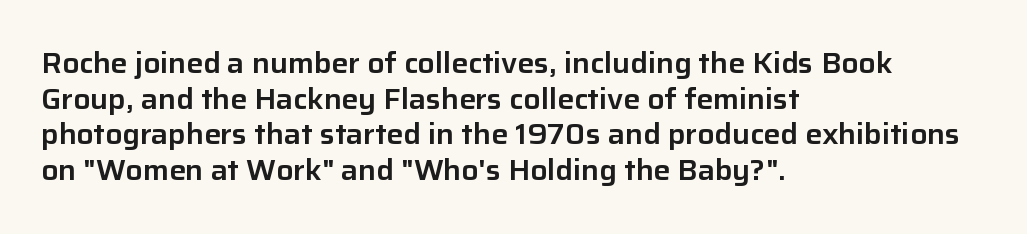
Q: Is the text italic (slanted)? A: No, it is upright.
Q: Is the typeface a serif or a sans-serif typeface? A: Sans-serif.
Q: Is the text underlined? A: No.
Q: How is the paragraph aligned? A: Left-aligned.
Q: Is the spacing between letters normal or unusually wide? A: Normal.
Q: Is the spacing between lines tight, normal or loose? A: Normal.
Q: Width (condensed, normal, or wide)? A: Normal.
Q: Stroke contrast? A: Low.
Q: x-height? A: Medium.
Q: Monospaced? A: No.
